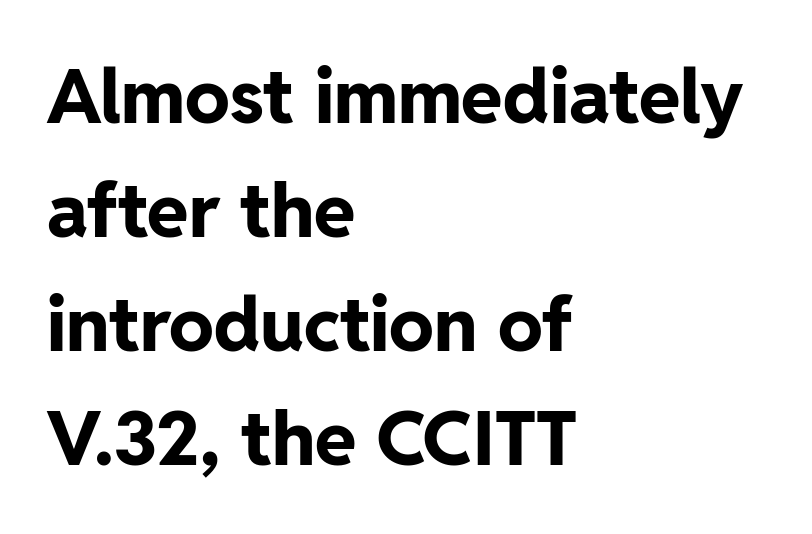
The rendering anchors every line to the left-hand side. Posture: upright roman. Are there feet on the stems? There aren't — it's a sans. As a designer I'd log this as weight 700, bold. Letter spacing: default.
